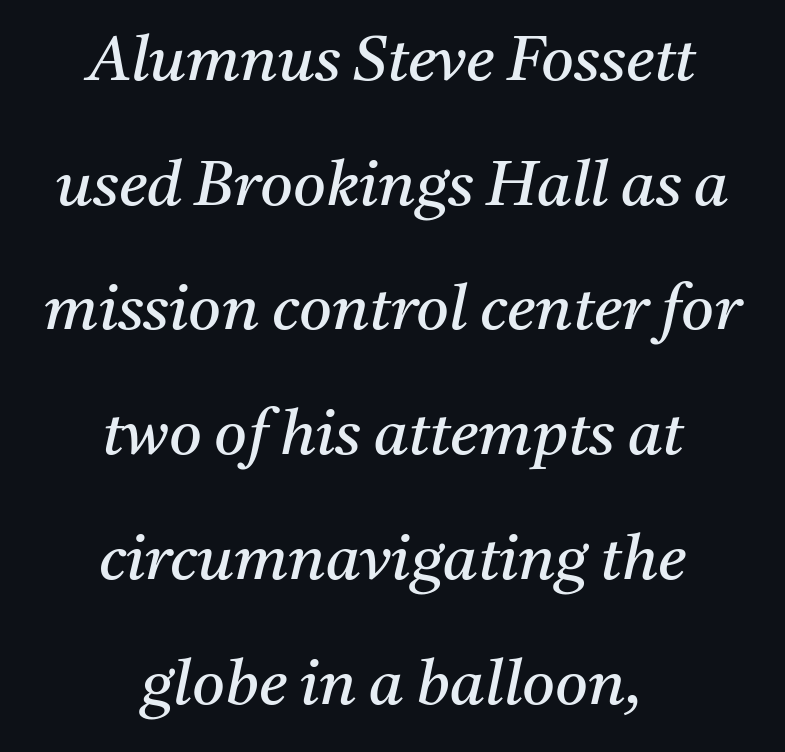
A quiet, ordinary-to-light weight characterises the typeface. The typeface chosen for these lines features serifs. The typography opts for an oblique posture over an upright one. In terms of leading, this rendering errs on the spacious side.
